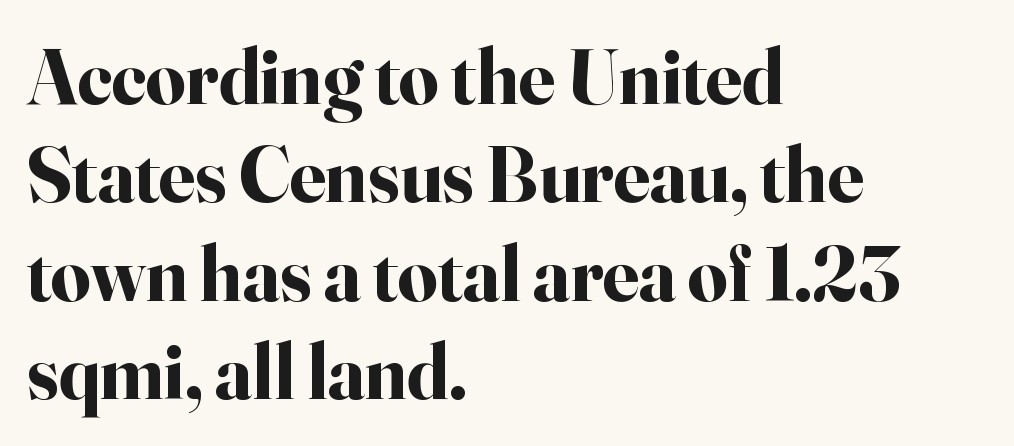
Think of a printed novel: that variable character pitch is what you see here. The letters sit at their default tracking, neither squeezed nor spread. Has an underline been added? It has not. A typesetter would call this leading conventional body-copy spacing. Little horizontal feet cap the strokes, marking this as serif type. You'd pick this weight for a headline — it's a proper bold.
